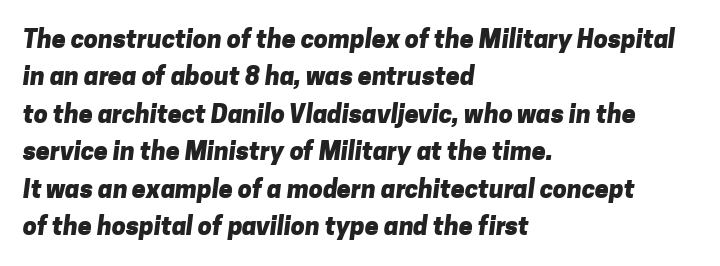
The image shows 25 px bold type; set left-aligned, normal line spacing (1.5x), normal letter spacing, not underlined.
